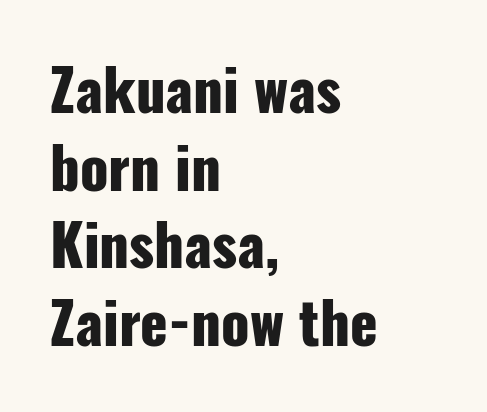
You could not count columns in this text — the font is proportionally spaced. The text was rendered using a sans face with plain stroke endings. The rendering uses a moderate line-height, typical for paragraphs. The compositor pushed each line to the left boundary. The face used here has the dense, thick strokes of a bold.
